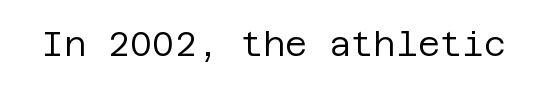
The image shows 34 px regular-weight sans-serif type, upright; set normal letter spacing, not underlined; low stroke contrast and a large x-height.
